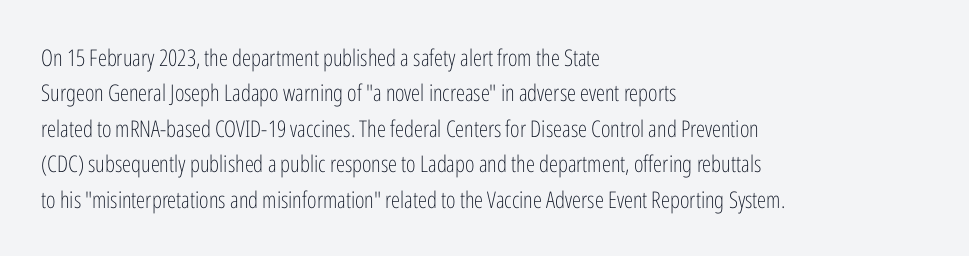
{"italic": "no", "bold": "no", "underline": "no", "align": "left", "line_spacing": "normal", "line_spacing_ratio": 1.54, "letter_spacing": "normal", "letter_spacing_em": 0.0, "glyph_px": 23}
